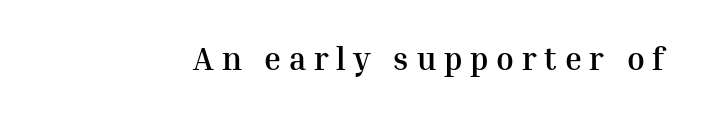
The image shows 32 px semibold serif type, upright; set unusually wide letter spacing (+0.24 em), not underlined; medium stroke contrast and a medium x-height.
